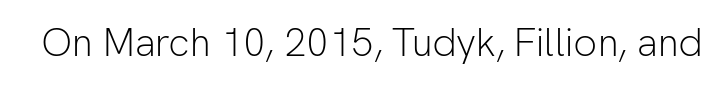
The letters advance in unequal steps, a hallmark of proportional type. Type style note: lacks serifs. Compared with typical body copy, the letter spacing here is the same. Heft: none added — not bold. Notice how the stems are strictly vertical — no italics here. Beneath every word, the page is bare.
